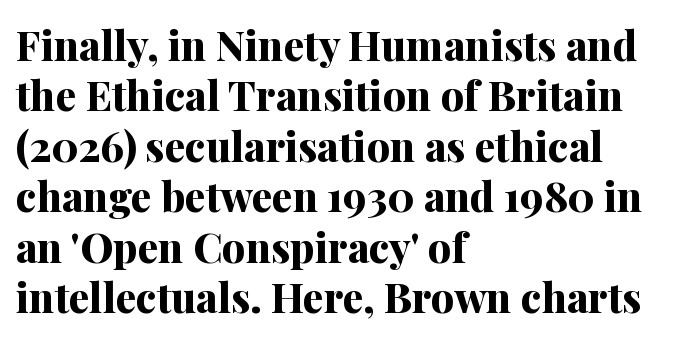
Q: Is the text bold? A: Yes.
Q: Is the text italic (slanted)? A: No, it is upright.
Q: Is the typeface a serif or a sans-serif typeface? A: Serif.
Q: Is the text underlined? A: No.
Q: How is the paragraph aligned? A: Left-aligned.
Q: Is the spacing between letters normal or unusually wide? A: Normal.
Q: Width (condensed, normal, or wide)? A: Normal.
Q: Stroke contrast? A: Medium.
Q: x-height? A: Medium.
Q: Monospaced? A: No.
